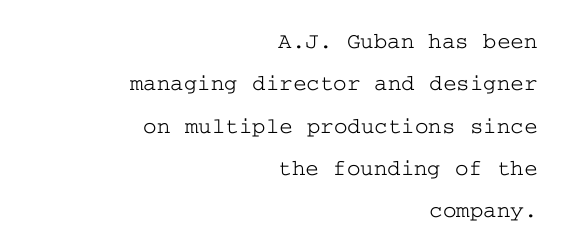
Characters remain perfectly vertical along every line. Students, note that the glyphs here touch the page at normal intervals. The space beneath each line is pristine and unruled. Typeset ragged left — the right edge is the straight one.
